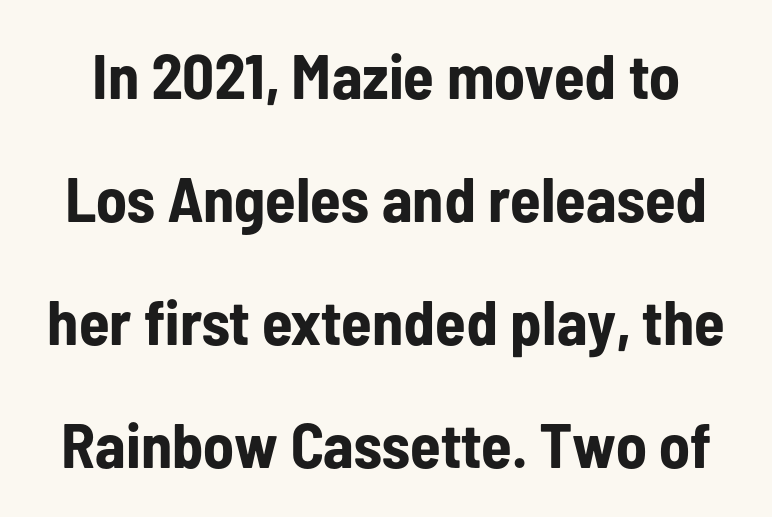
{"serif": "no", "italic": "no", "bold": "yes", "weight": "bold", "width": "condensed", "stroke_contrast": "low", "x_height": "medium", "monospaced": "no", "underline": "no", "line_spacing": "loose", "line_spacing_ratio": 1.95, "letter_spacing": "normal", "letter_spacing_em": 0.0, "glyph_px": 63}
